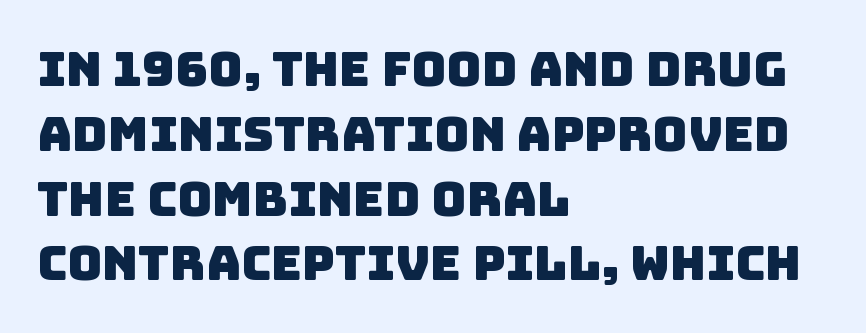
{"serif": "no", "width": "normal", "stroke_contrast": "low", "x_height": "large", "monospaced": "no", "underline": "no", "align": "left", "line_spacing": "normal", "line_spacing_ratio": 1.35, "letter_spacing": "normal", "letter_spacing_em": 0.0, "glyph_px": 48}
